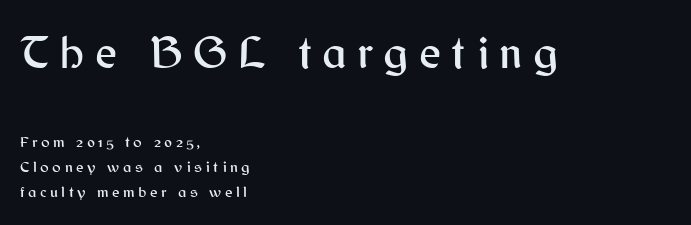
{"serif": "no", "italic": "no", "width": "normal", "stroke_contrast": "medium", "x_height": "medium", "monospaced": "no", "underline": "no", "align": "left", "line_spacing": "normal", "line_spacing_ratio": 1.55, "letter_spacing": "wide", "letter_spacing_em": 0.22, "larger_block": "first", "size_ratio": 2.94, "glyph_px": 47}
